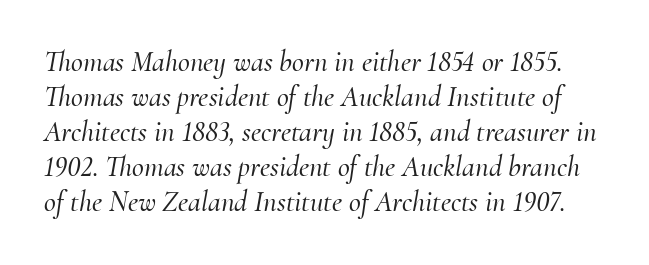
{"serif": "yes", "italic": "yes", "lean": "right", "slant_degrees": 10, "width": "normal", "stroke_contrast": "medium", "x_height": "small", "monospaced": "no", "underline": "no", "line_spacing_ratio": 1.21, "letter_spacing": "normal", "letter_spacing_em": 0.0, "glyph_px": 29}
